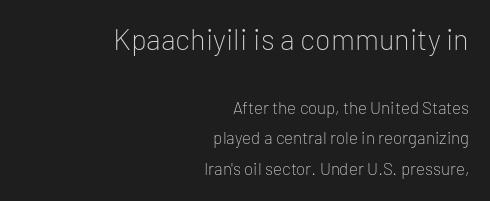
In terms of letterspacing, this is plain default setting. The composition opens big and finishes small. Notice how the passage keeps a crisp vertical edge on the right only. The letters advance in unequal steps, a hallmark of proportional type. No extra ink here — the face is not bold.
